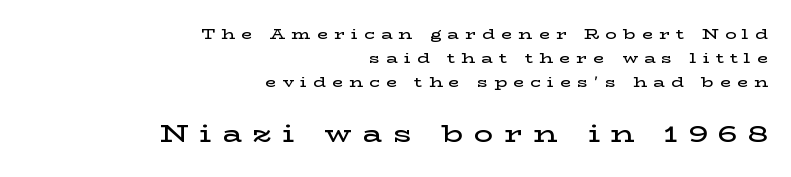
Q: Is the text bold? A: Semi-bold.
Q: Is the text italic (slanted)? A: No, it is upright.
Q: Is the text underlined? A: No.
Q: How is the paragraph aligned? A: Right-aligned.
Q: Is the spacing between letters normal or unusually wide? A: Unusually wide.
Q: Which block of text is set in a larger size, the first (top) or the second (bottom)? A: The second (bottom) one.
